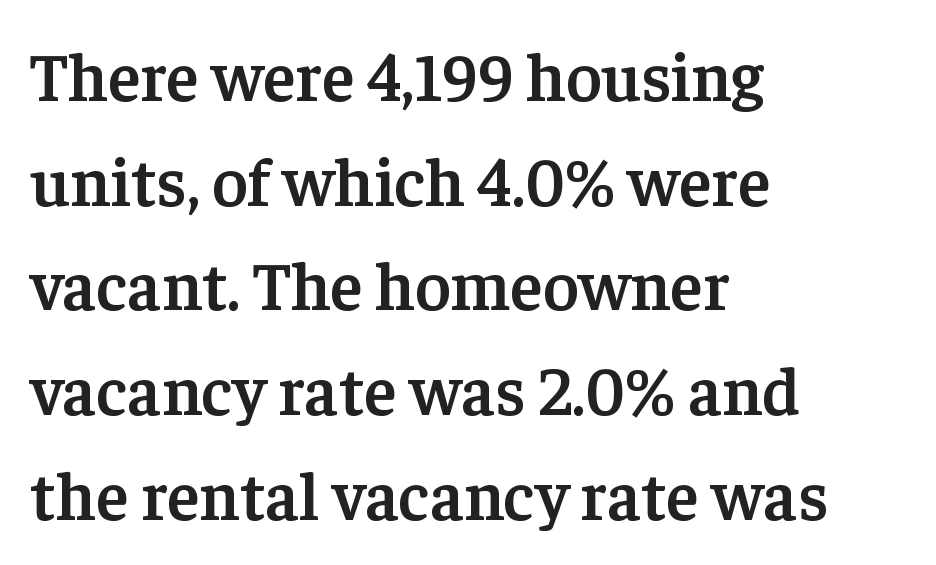
Bare-footed words on every line. Characters follow at the spacing the type designer built in. The glyphs have the mass of a demibold cut, below bold. Every row of glyphs begins at an identical x-position on the left. Normally led — the rows are evenly, conventionally spaced.
